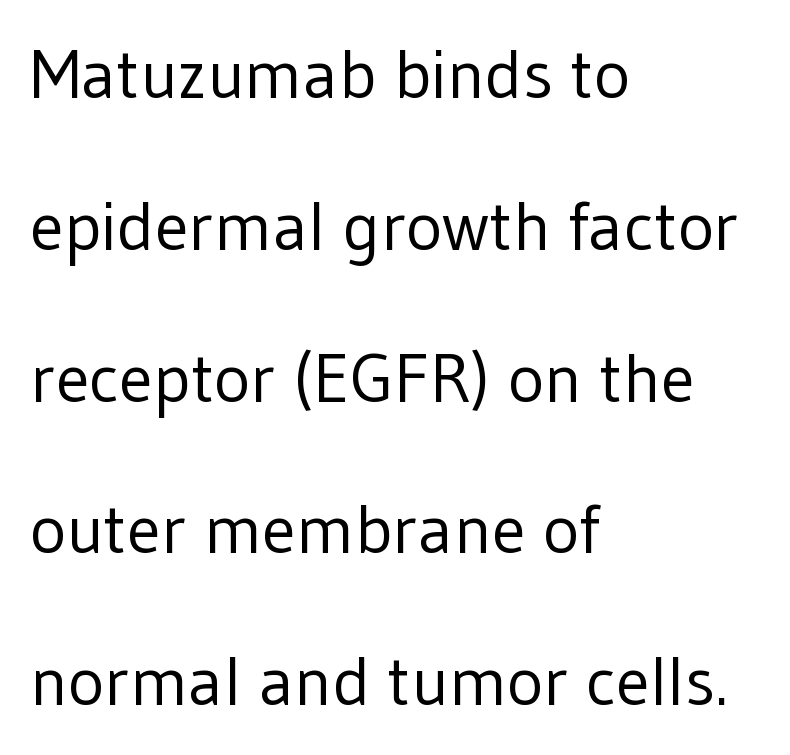
{"serif": "no", "italic": "no", "bold": "no", "weight": "regular", "width": "normal", "stroke_contrast": "low", "x_height": "medium", "monospaced": "no", "underline": "no", "align": "left", "line_spacing": "loose", "line_spacing_ratio": 2.2, "letter_spacing": "normal", "letter_spacing_em": 0.0, "glyph_px": 69}
